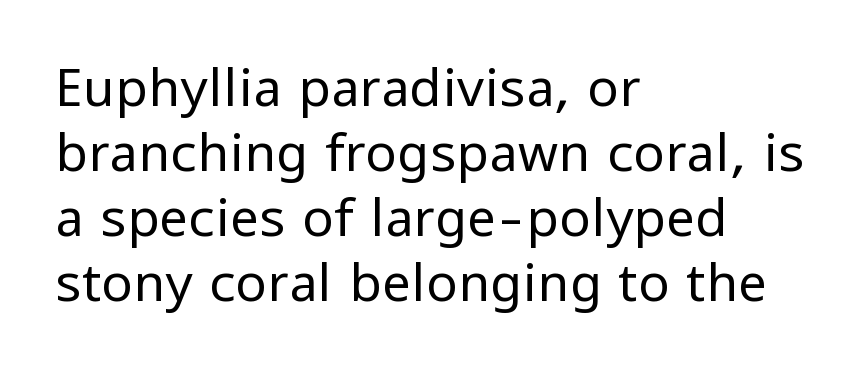
{"serif": "no", "italic": "no", "bold": "no", "weight": "regular", "width": "normal", "stroke_contrast": "low", "x_height": "medium", "monospaced": "no", "underline": "no", "align": "left", "line_spacing": "normal", "line_spacing_ratio": 1.25, "letter_spacing": "normal", "letter_spacing_em": 0.0, "glyph_px": 52}
